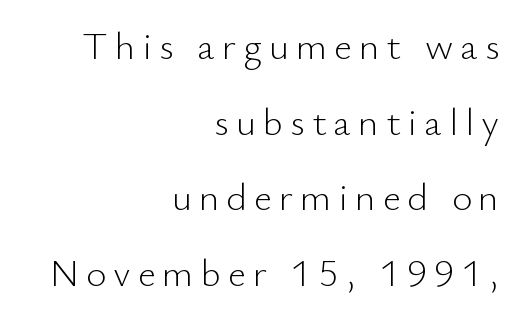
The face used here is a sans, in the tradition of grotesques and geometrics. Vertical spacing — loose. This sample is right-justified, so line beginnings fall wherever the words allow. The letters look calm and open, with moderate or lighter stems.
